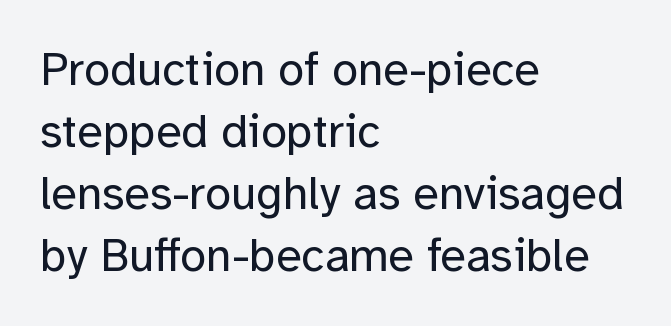
{"serif": "no", "italic": "no", "bold": "no", "weight": "regular", "width": "normal", "stroke_contrast": "low", "x_height": "medium", "monospaced": "no", "underline": "no", "align": "left", "line_spacing": "normal", "line_spacing_ratio": 1.32, "letter_spacing": "normal", "letter_spacing_em": 0.0, "glyph_px": 47}
